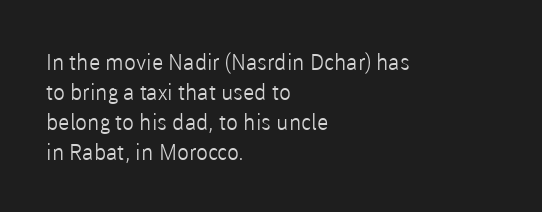
Reading down the column, the eye jumps a familiar distance to each next line. Left-aligned paragraph, ragged on the right. Check under the words: just untouched page. Nope, not italic — everything's standing straight.
